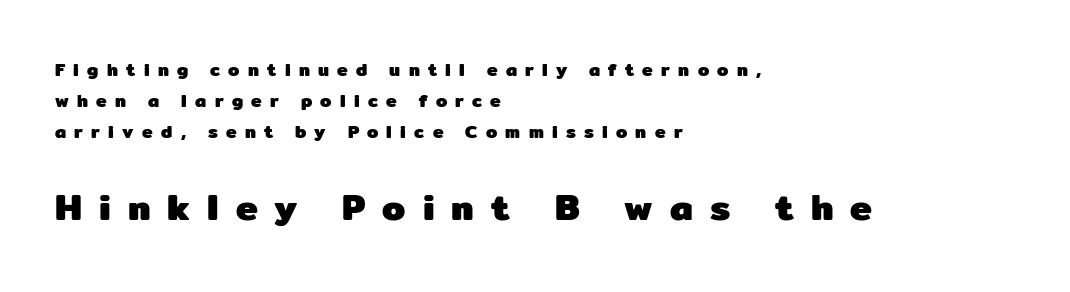
Q: Is the text bold? A: Yes.
Q: Is the text italic (slanted)? A: No, it is upright.
Q: Is the typeface a serif or a sans-serif typeface? A: Sans-serif.
Q: Is the text underlined? A: No.
Q: How is the paragraph aligned? A: Left-aligned.
Q: Is the spacing between letters normal or unusually wide? A: Unusually wide.
Q: Which block of text is set in a larger size, the first (top) or the second (bottom)? A: The second (bottom) one.
Q: Width (condensed, normal, or wide)? A: Normal.
Q: Stroke contrast? A: Low.
Q: x-height? A: Medium.
Q: Monospaced? A: No.
